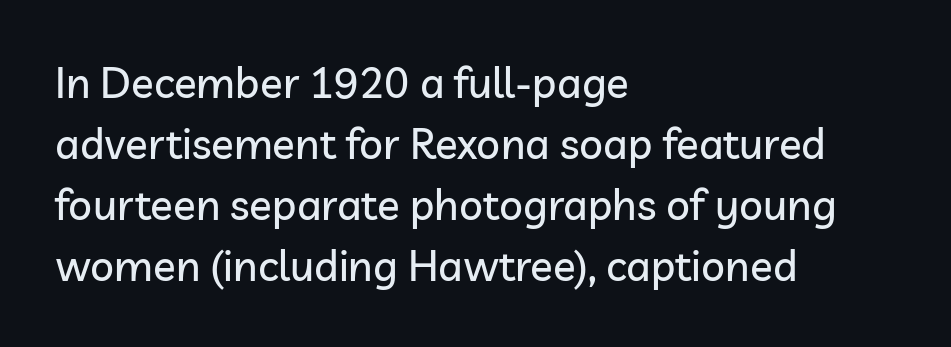
The image shows 42 px sans-serif type, upright; set left-aligned, normal line spacing (1.45x), normal letter spacing, not underlined; low stroke contrast and a medium x-height.
